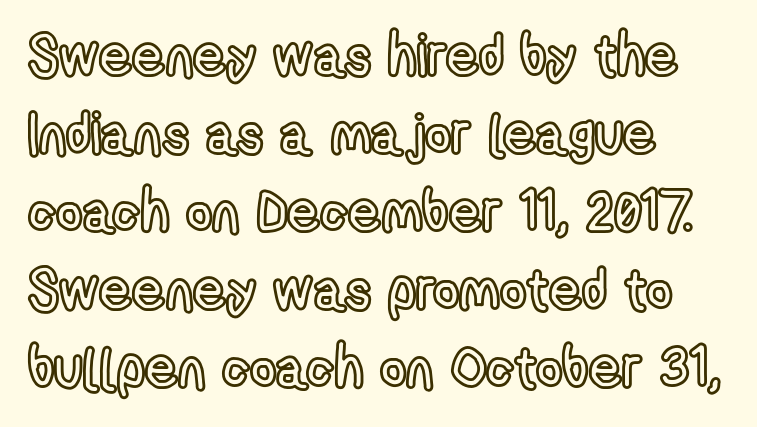
Unlike italic type, these characters show no tilt at all. The rendering uses natural spacing where letterforms have individual widths. Each word holds together tightly as a unit, with standard inter-letter gaps. Alignment: flush left. The space directly below the letters is spotless.
